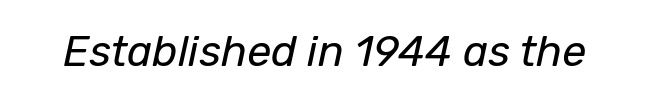
The image shows 43 px regular-weight type, italic (leaning right); set normal letter spacing, not underlined; low stroke contrast and a medium x-height.
